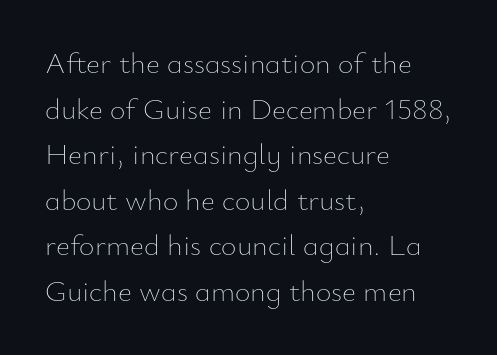
{"italic": "no", "bold": "no", "weight": "thin", "width": "normal", "stroke_contrast": "low", "x_height": "small", "monospaced": "no", "underline": "no", "align": "left", "line_spacing": "normal", "line_spacing_ratio": 1.52, "letter_spacing": "normal", "letter_spacing_em": 0.0, "glyph_px": 30}
